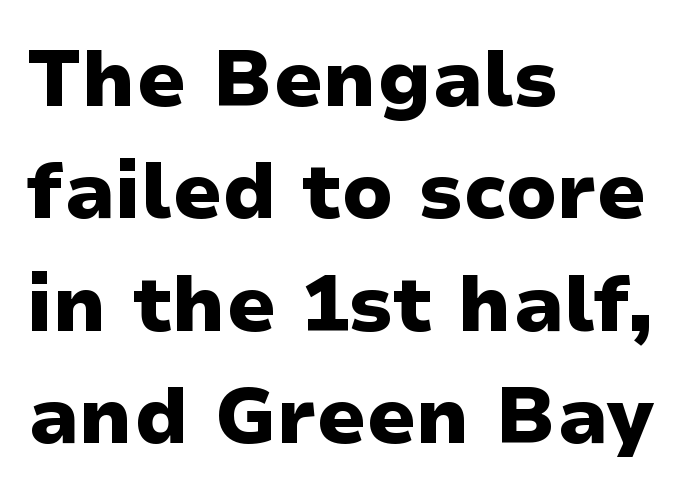
This sample uses an upright cut, with every glyph sitting square on the baseline. No extra tracking has been applied to these lines. The letters carry no serifs — their stems end cleanly without finishing strokes. The vertical gap from one line to the next is medium. Words float on clear page, feet unadorned.
